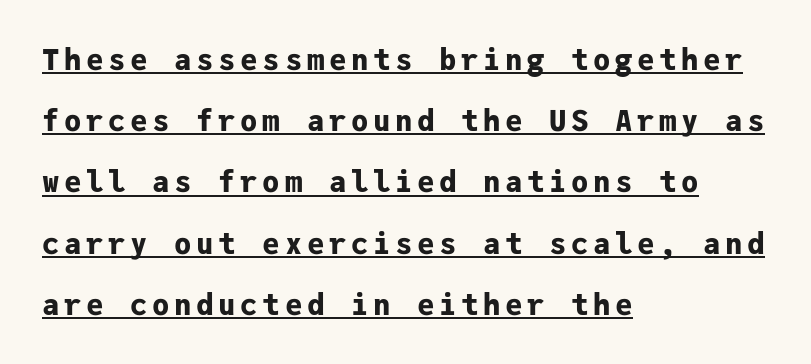
The compositor pushed each line to the left boundary. Compared with typical paragraphs, the rows here are farther apart. A dark, heavy texture on the line: the type is bold. You could count columns in this text — the font is strictly monospaced. Is this a sans? Yes — the strokes have no serifs. Unlike italic type, these characters show no tilt at all.
